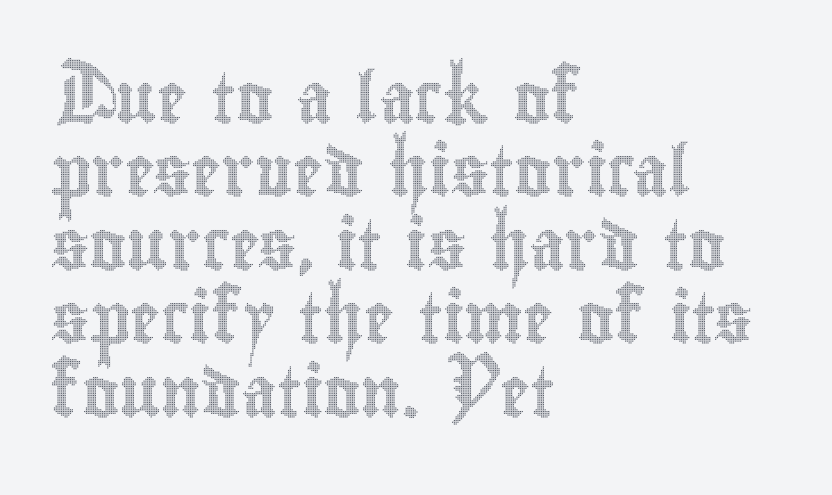
The image shows 50 px condensed type, upright; set left-aligned, normal line spacing (1.47x), normal letter spacing, not underlined; a small x-height.
